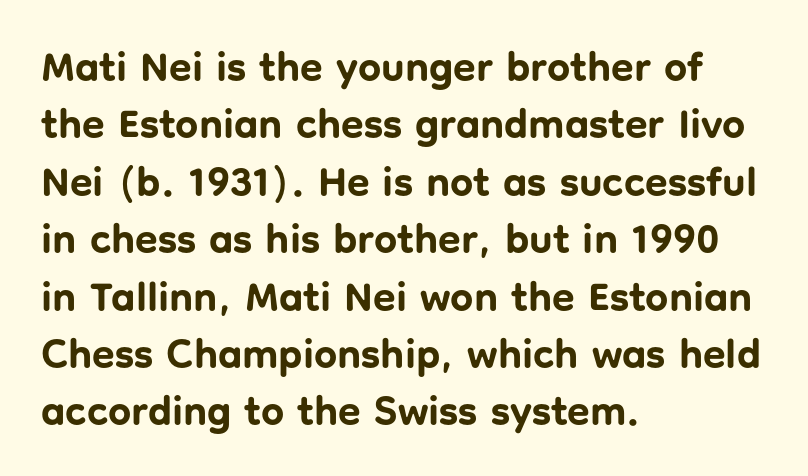
{"serif": "no", "italic": "no", "bold": "yes", "weight": "bold", "width": "normal", "stroke_contrast": "low", "x_height": "medium", "monospaced": "no", "underline": "no", "align": "left", "line_spacing": "normal", "line_spacing_ratio": 1.4, "letter_spacing": "normal", "letter_spacing_em": 0.0, "glyph_px": 41}
